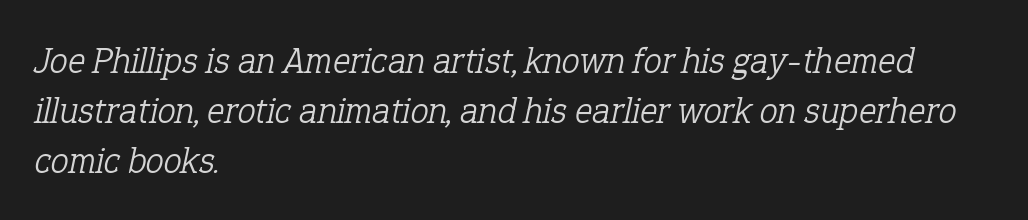
The image shows 37 px light serif type, italic (leaning right); set left-aligned, normal line spacing (1.35x), normal letter spacing, not underlined; low stroke contrast and a medium x-height.
